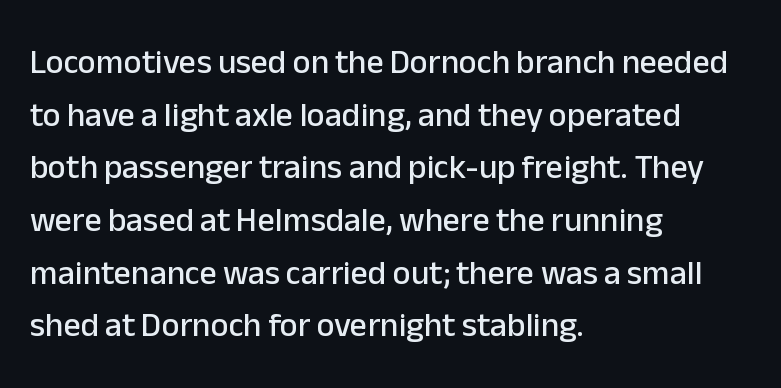
Type style note: lacks serifs. The letters advance in unequal steps, a hallmark of proportional type. Glyph-to-glyph distance matches everyday printed text. Honestly, the row spacing looks completely unremarkable.
